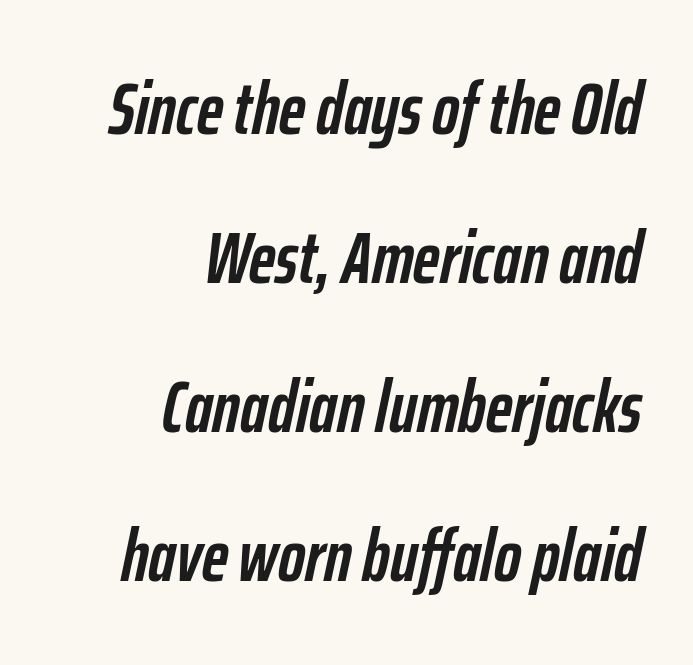
Q: Is the text bold? A: Yes.
Q: Is the text italic (slanted)? A: Yes, it leans right by about 12 degrees.
Q: Is the text underlined? A: No.
Q: How is the paragraph aligned? A: Right-aligned.
Q: Is the spacing between letters normal or unusually wide? A: Normal.
Q: Is the spacing between lines tight, normal or loose? A: Loose.
Q: Width (condensed, normal, or wide)? A: Condensed.
Q: Stroke contrast? A: Low.
Q: x-height? A: Medium.
Q: Monospaced? A: No.
